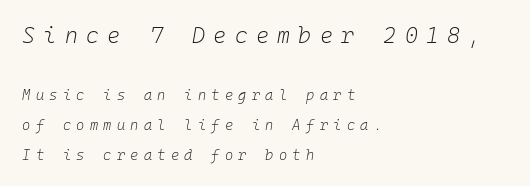
The image shows 22 px text type, italic (leaning right); set left-aligned, loose line spacing (2.14x), unusually wide letter spacing (+0.38 em), not underlined; the first (top) block is 1.57x larger.
